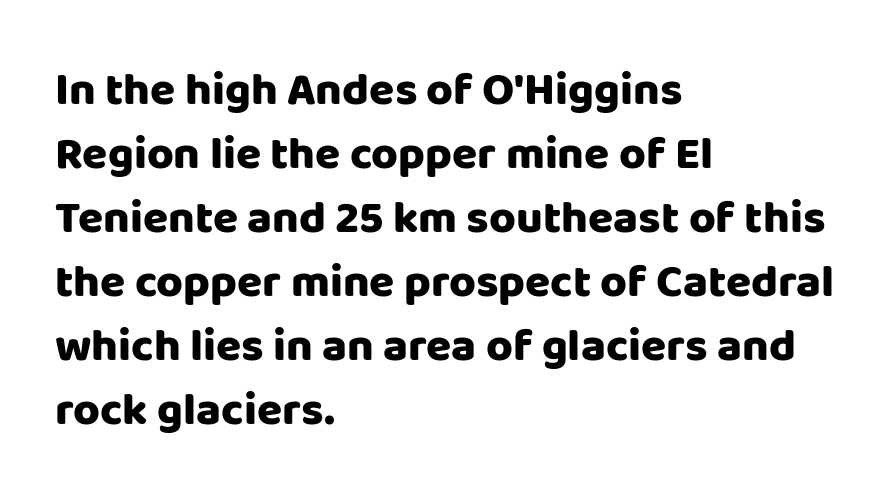
A typesetter would mark this as roman, not italic. Nobody touched the tracking dial on this one. Each line starts at the same left margin while the right side varies. Look at the stroke-to-counter ratio: heavy, a bold.
